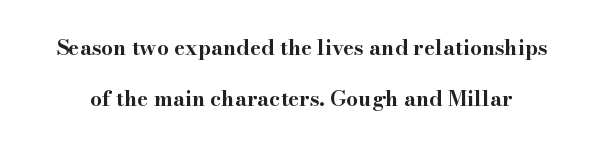
The image shows 21 px bold type, upright; set loose line spacing (2.45x), normal letter spacing, not underlined.
